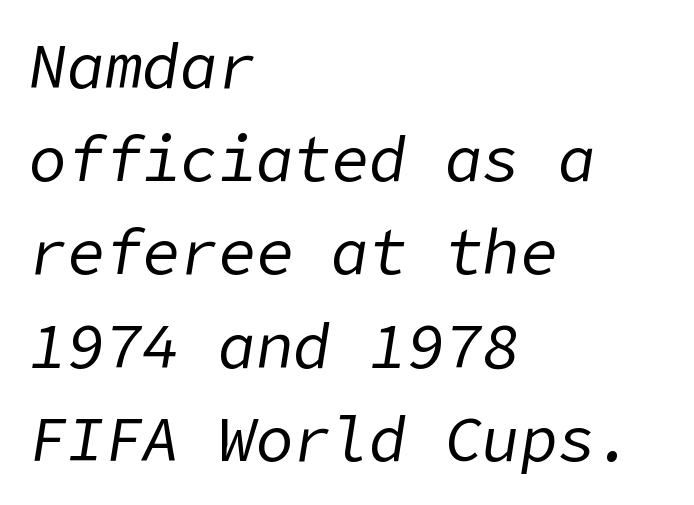
Q: Is the text bold? A: No.
Q: Is the text italic (slanted)? A: Yes, it leans right by about 9 degrees.
Q: Is the text underlined? A: No.
Q: How is the paragraph aligned? A: Left-aligned.
Q: Is the spacing between letters normal or unusually wide? A: Normal.
Q: Is the spacing between lines tight, normal or loose? A: Normal.
Q: Width (condensed, normal, or wide)? A: Normal.
Q: Stroke contrast? A: Low.
Q: x-height? A: Medium.
